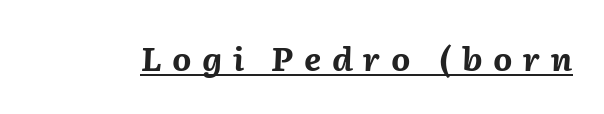
The image shows 33 px bold type, italic (leaning right); set unusually wide letter spacing (+0.32 em), underlined; medium stroke contrast and a medium x-height.
